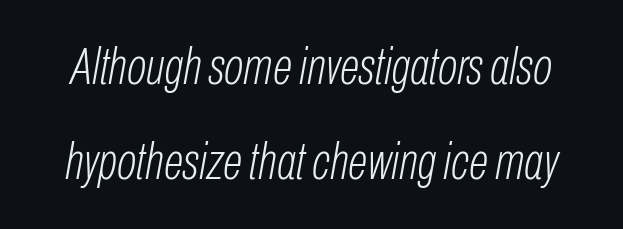
Q: Is the text bold? A: No.
Q: Is the text italic (slanted)? A: Yes, it leans right by about 10 degrees.
Q: Is the text underlined? A: No.
Q: Is the spacing between letters normal or unusually wide? A: Normal.
Q: Width (condensed, normal, or wide)? A: Condensed.
Q: Stroke contrast? A: Low.
Q: x-height? A: Medium.
Q: Monospaced? A: No.
